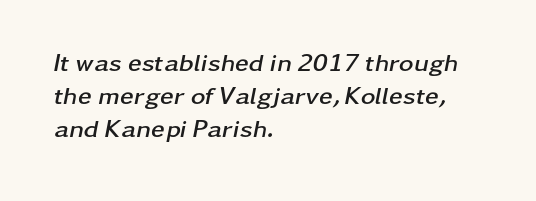
{"italic": "yes", "lean": "right", "slant_degrees": 11, "bold": "yes", "underline": "no", "align": "left", "line_spacing": "normal", "line_spacing_ratio": 1.33, "letter_spacing": "normal", "letter_spacing_em": 0.0, "glyph_px": 25}
